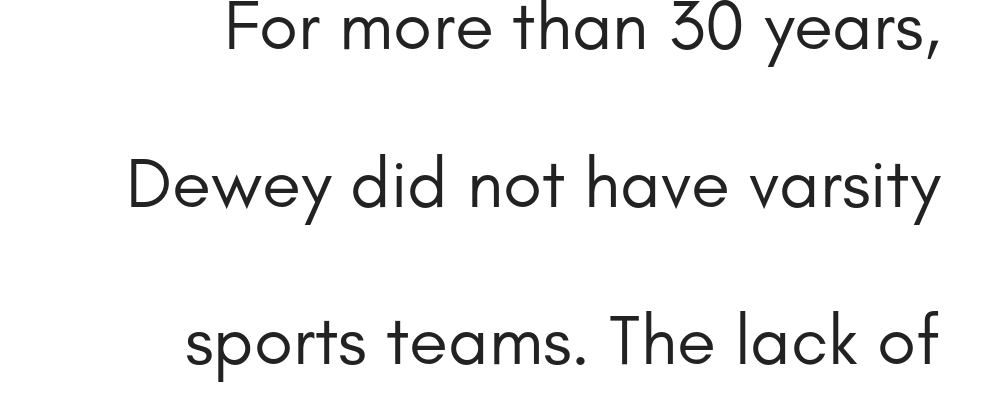
The image shows 71 px regular-weight sans-serif type, upright; set right-aligned, loose line spacing (2.22x), normal letter spacing, not underlined; low stroke contrast and a small x-height.
